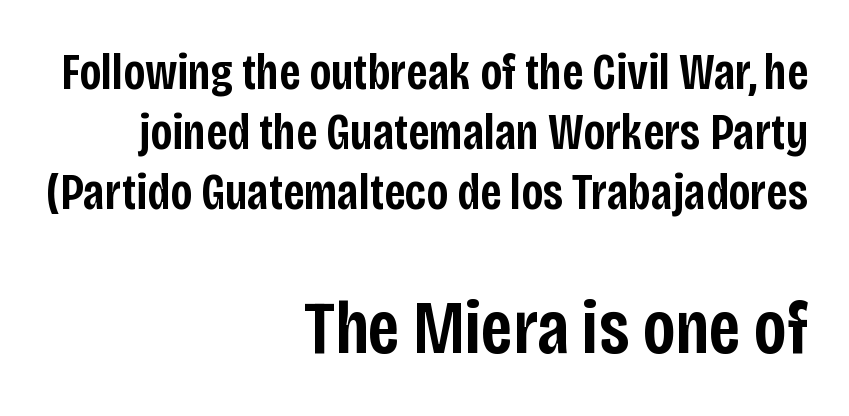
The image shows 76 px semibold, condensed sans-serif type, upright; set right-aligned, line spacing 1.18x, normal letter spacing, not underlined; the second (bottom) block is 1.49x larger; low stroke contrast and a large x-height.
